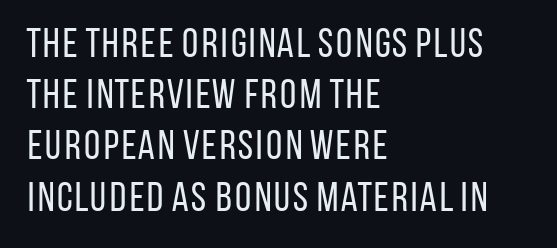
The passage shown is typed in a proportional face where columns would drift. Upright lettering throughout. Bare-footed words on every line. Interline gaps are of average width in this sample.
